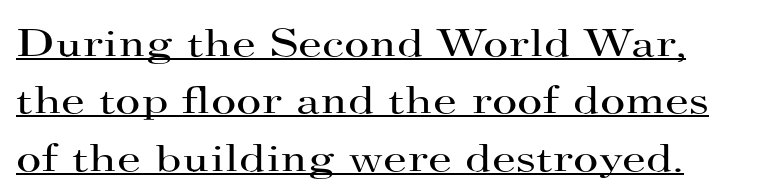
The image shows 39 px regular-weight, wide serif type, upright; set normal line spacing (1.47x), normal letter spacing, underlined; high stroke contrast and a small x-height.
